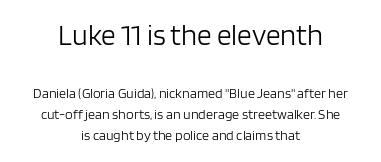
The more generous point size was reserved for the upper chunk. Counters stay open thanks to moderate or lighter strokes. These lines are centered, leaving both edges ragged. Character widths vary here, with narrow letters taking less room than wide ones.
